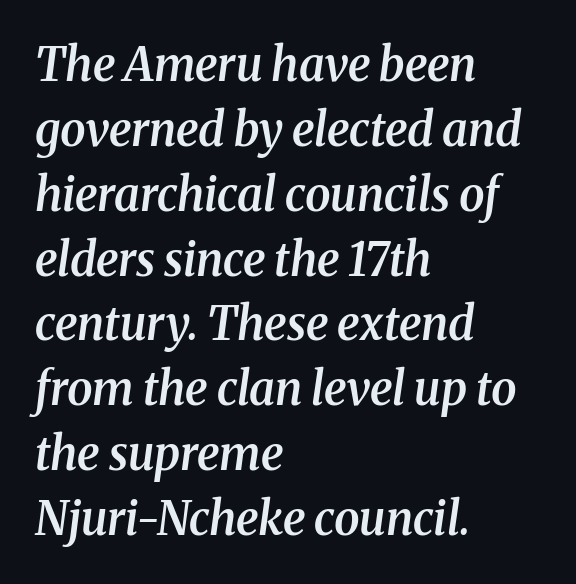
{"serif": "yes", "italic": "yes", "lean": "right", "slant_degrees": 8, "bold": "semi", "weight": "semibold", "width": "normal", "stroke_contrast": "medium", "x_height": "medium", "monospaced": "no", "underline": "no", "align": "left", "line_spacing": "normal", "line_spacing_ratio": 1.41, "letter_spacing": "normal", "letter_spacing_em": 0.0, "glyph_px": 46}
